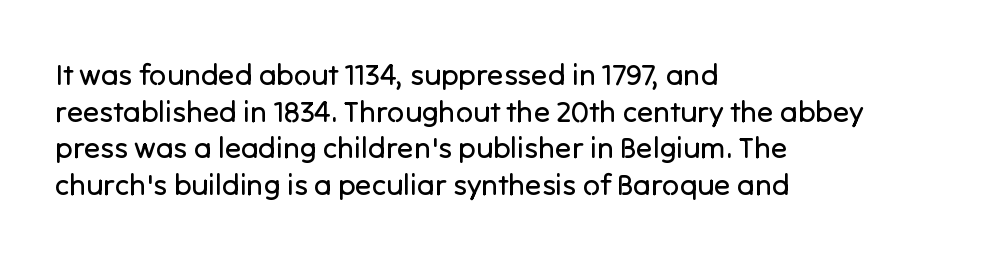
{"serif": "no", "italic": "no", "bold": "no", "weight": "regular", "width": "normal", "stroke_contrast": "low", "x_height": "medium", "monospaced": "no", "underline": "no", "align": "left", "line_spacing_ratio": 1.22, "letter_spacing": "normal", "letter_spacing_em": 0.0, "glyph_px": 30}
